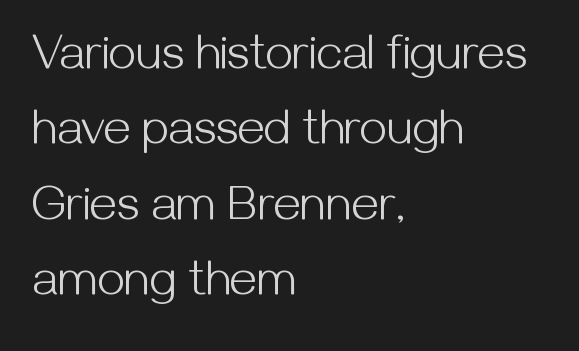
{"serif": "no", "italic": "no", "bold": "no", "weight": "light", "width": "normal", "stroke_contrast": "medium", "x_height": "medium", "monospaced": "no", "underline": "no", "align": "left", "line_spacing": "normal", "line_spacing_ratio": 1.54, "letter_spacing": "normal", "letter_spacing_em": 0.0, "glyph_px": 49}
